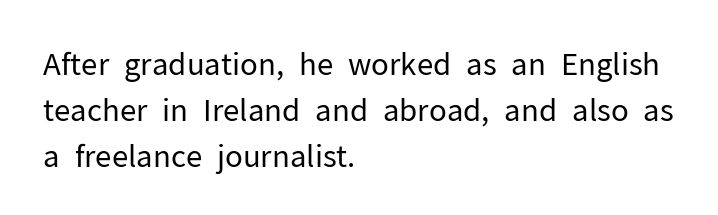
Anything drawn beneath the words? Only blank space. Letters have the restrained weight of plain body copy at most. Letter spacing: default. How would I describe the line gaps? Plain and ordinary. Left-aligned paragraph, ragged on the right.
